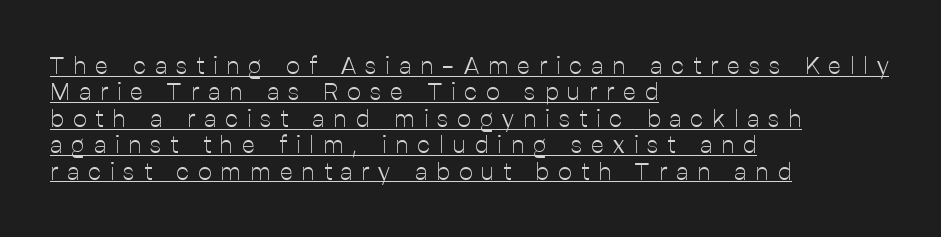
Letters have the restrained weight of plain body copy at most. Line beginnings align vertically; line endings do not. Observe the wide spacing: letters keep a clear distance from each other. Has an underline been added? It has. It's the straight-up-and-down kind of type.
